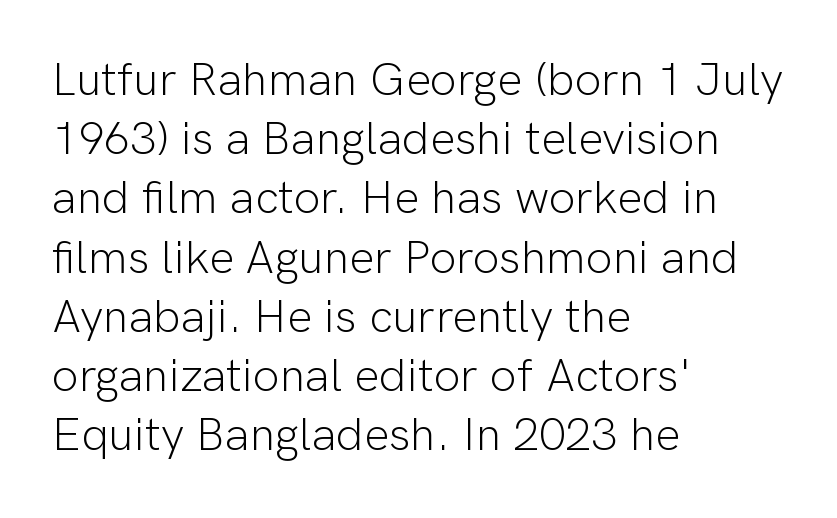
The image shows 47 px light sans-serif type, upright; set left-aligned, normal line spacing (1.26x), normal letter spacing, not underlined; low stroke contrast and a medium x-height.
